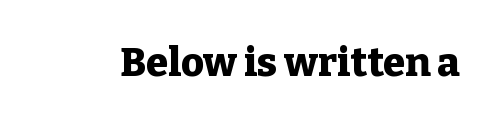
The image shows 40 px heavy serif type, upright; set normal letter spacing, not underlined; low stroke contrast and a medium x-height.
